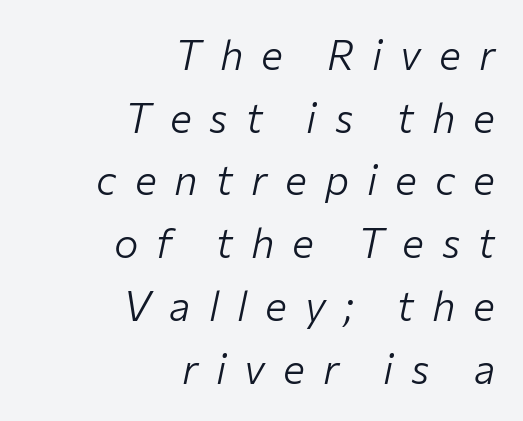
The rendering uses a moderate line-height, typical for paragraphs. Display-style spreading of the glyphs; the letterfit is very open. Would a proofreader flag this as italicized? Yes. Note the varied advance widths — an 'i' is clearly narrower than an 'm'.
